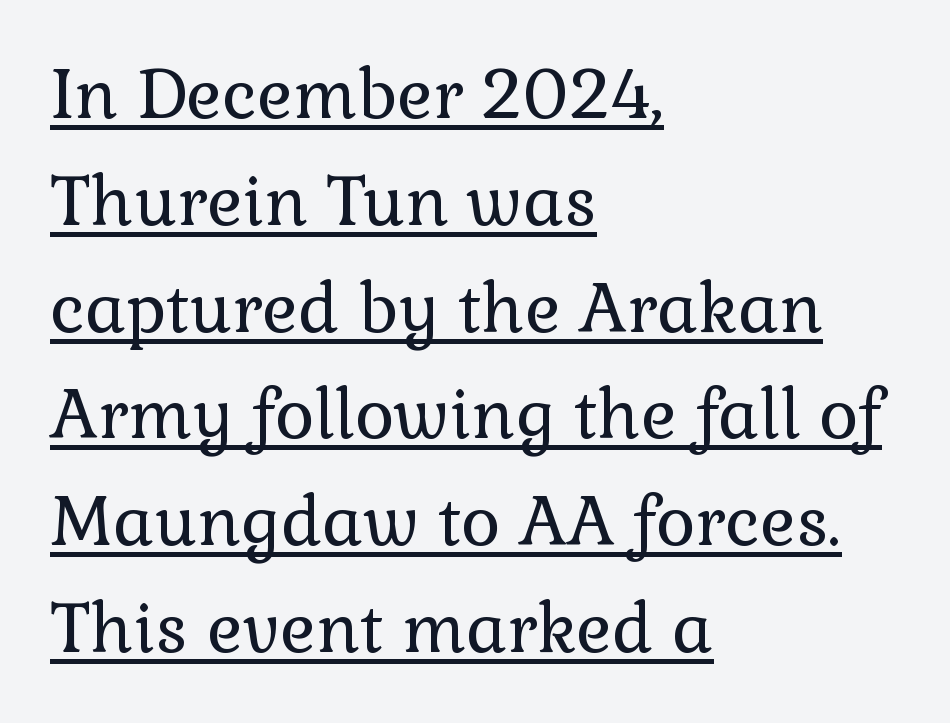
In designer terms, the underline attribute is active on this setting. Old-style or modern, the face here clearly has serifs. Character widths vary here, with narrow letters taking less room than wide ones. Rows of type keep a routine distance in the vertical direction. Italic? Not at all — the glyphs are vertical. Does the copy run flush right? No — it runs flush left.
